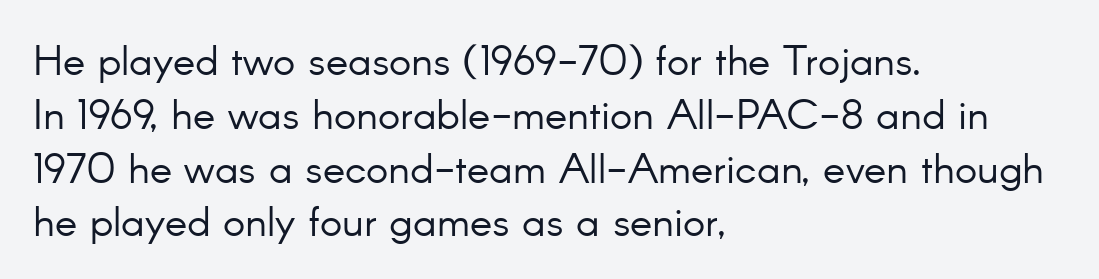
Q: Is the text bold? A: No.
Q: Is the text italic (slanted)? A: No, it is upright.
Q: Is the typeface a serif or a sans-serif typeface? A: Sans-serif.
Q: Is the text underlined? A: No.
Q: How is the paragraph aligned? A: Left-aligned.
Q: Is the spacing between letters normal or unusually wide? A: Normal.
Q: Is the spacing between lines tight, normal or loose? A: Normal.
Q: Width (condensed, normal, or wide)? A: Normal.
Q: Stroke contrast? A: Low.
Q: x-height? A: Small.
Q: Monospaced? A: No.
